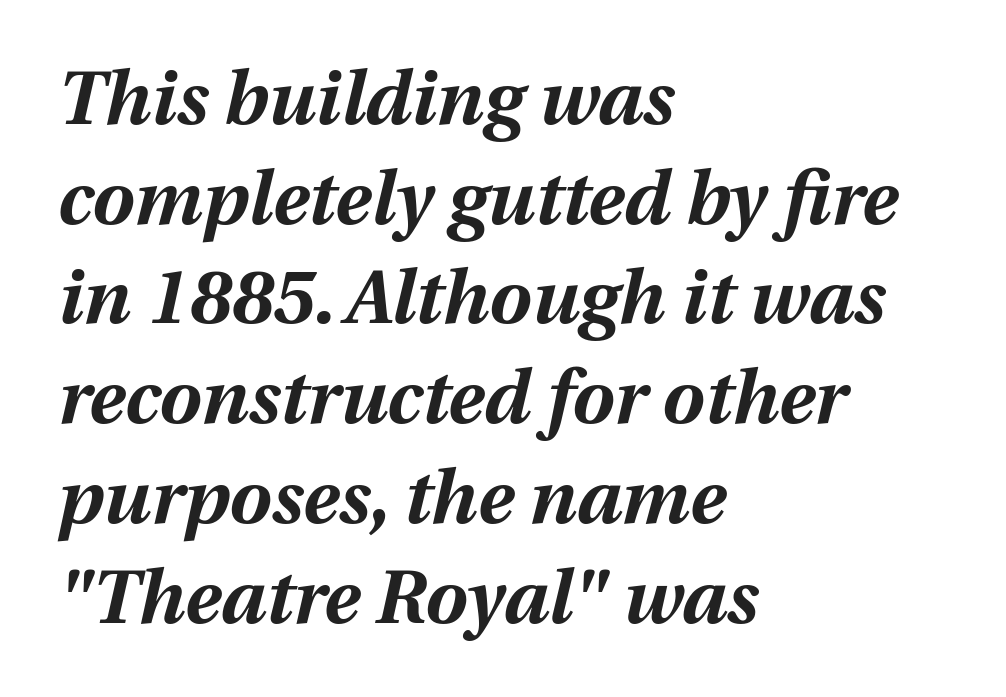
Q: Is the text bold? A: Yes.
Q: Is the text italic (slanted)? A: Yes, it leans right by about 12 degrees.
Q: Is the text underlined? A: No.
Q: How is the paragraph aligned? A: Left-aligned.
Q: Is the spacing between letters normal or unusually wide? A: Normal.
Q: Is the spacing between lines tight, normal or loose? A: Normal.
Q: Width (condensed, normal, or wide)? A: Normal.
Q: Stroke contrast? A: Medium.
Q: x-height? A: Medium.
Q: Monospaced? A: No.
